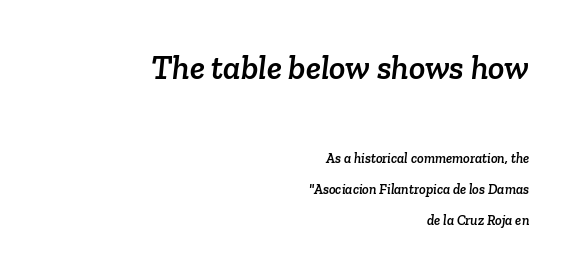
{"serif": "yes", "width": "normal", "stroke_contrast": "low", "x_height": "medium", "monospaced": "no", "underline": "no", "align": "right", "line_spacing": "loose", "line_spacing_ratio": 2.22, "letter_spacing": "normal", "letter_spacing_em": 0.0, "larger_block": "first", "size_ratio": 2.43, "glyph_px": 34}
